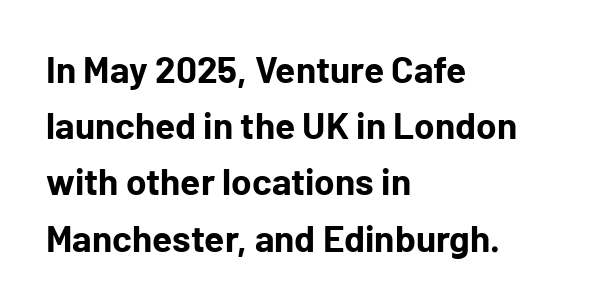
Q: Is the text bold? A: Yes.
Q: Is the text italic (slanted)? A: No, it is upright.
Q: Is the typeface a serif or a sans-serif typeface? A: Sans-serif.
Q: Is the text underlined? A: No.
Q: How is the paragraph aligned? A: Left-aligned.
Q: Is the spacing between letters normal or unusually wide? A: Normal.
Q: Is the spacing between lines tight, normal or loose? A: Normal.
Q: Width (condensed, normal, or wide)? A: Normal.
Q: Stroke contrast? A: Low.
Q: x-height? A: Medium.
Q: Monospaced? A: No.
